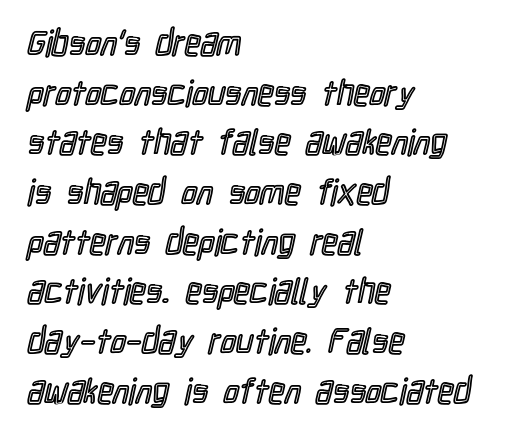
The image shows 35 px condensed type; set left-aligned, normal line spacing (1.42x), normal letter spacing, not underlined; a medium x-height.
